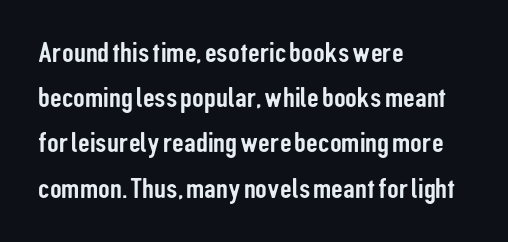
Q: Is the text italic (slanted)? A: No, it is upright.
Q: Is the typeface a serif or a sans-serif typeface? A: Sans-serif.
Q: Is the text underlined? A: No.
Q: How is the paragraph aligned? A: Left-aligned.
Q: Is the spacing between letters normal or unusually wide? A: Normal.
Q: Is the spacing between lines tight, normal or loose? A: Normal.
Q: Width (condensed, normal, or wide)? A: Condensed.
Q: Stroke contrast? A: Low.
Q: x-height? A: Medium.
Q: Monospaced? A: No.
